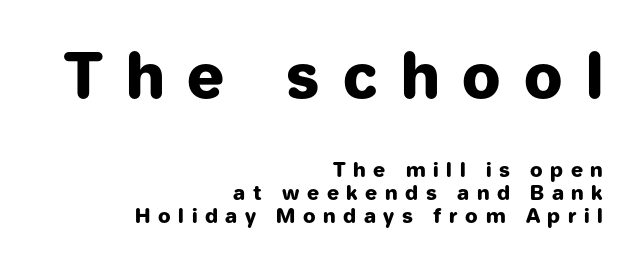
The letters are spread apart with noticeably loose tracking. Is this a sans? Yes — the strokes have no serifs. Quick note: underline off. Compared with a flush-left layout, this one pins lines to the opposite, right side. Emphasis by weight is at full strength: bold. Italic: no, the glyphs are upright roman.
